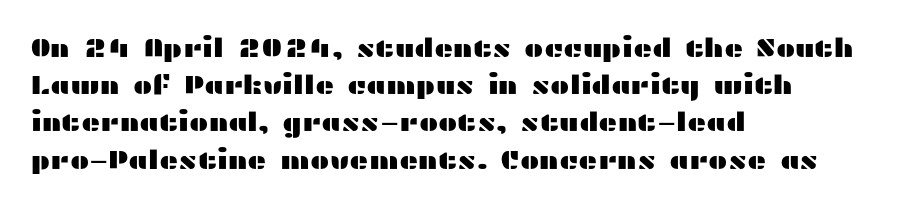
{"italic": "no", "underline": "no", "align": "left", "line_spacing": "normal", "line_spacing_ratio": 1.43, "letter_spacing": "normal", "letter_spacing_em": 0.0, "glyph_px": 26}
